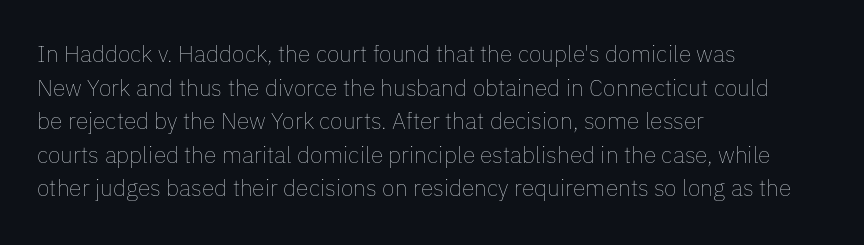
What stands out about the letter spacing? Nothing — it is the standard amount. Type without underlining. You can tell it's not italic because the verticals are truly vertical. Is there much room between lines? A standard amount, neither cramped nor airy.
